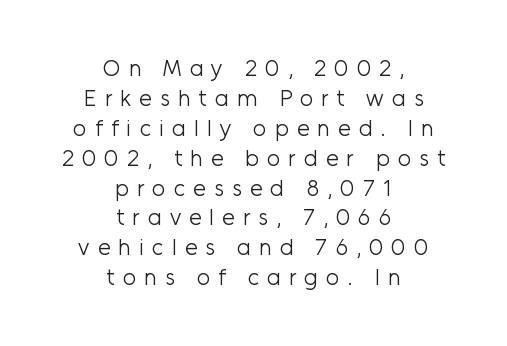
The weight tops out at a normal text grade. The text block is weighted toward neither margin, spreading evenly from the middle. These lines were composed using upright roman letters. Summary of vertical rhythm: regular, with standard interline spacing.
